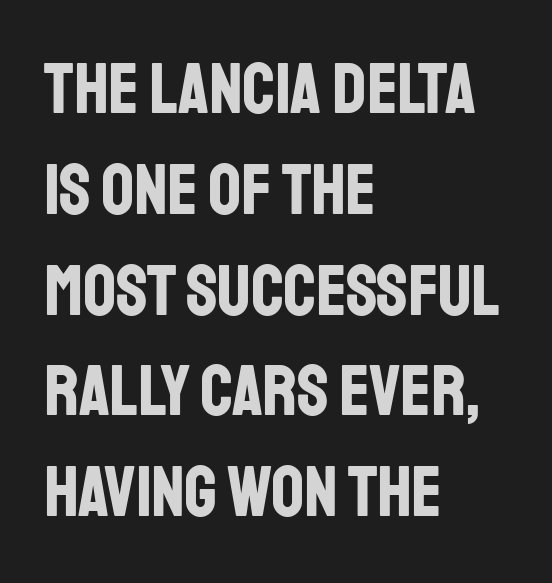
The image shows 72 px bold, condensed sans-serif type, upright; set left-aligned, normal line spacing (1.4x), normal letter spacing, not underlined; low stroke contrast and a large x-height.
